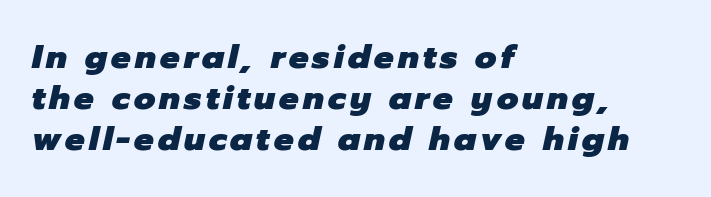
The image shows 33 px heavy type, italic (leaning right); set left-aligned, normal line spacing (1.25x), not underlined; low stroke contrast and a medium x-height.
